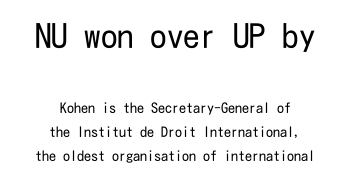
{"serif": "no", "italic": "no", "bold": "no", "weight": "regular", "width": "condensed", "stroke_contrast": "low", "x_height": "medium", "underline": "no", "align": "center", "line_spacing": "normal", "line_spacing_ratio": 1.7, "letter_spacing": "normal", "letter_spacing_em": 0.0, "larger_block": "first", "size_ratio": 2.36, "glyph_px": 33}
